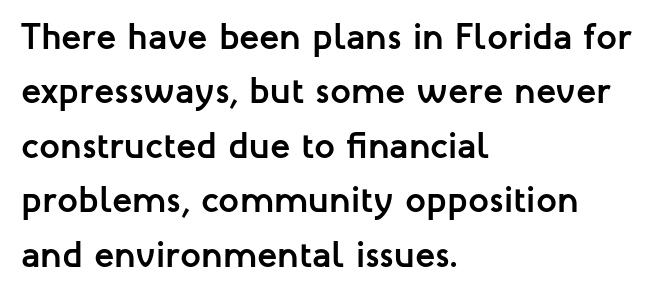
Q: Is the text bold? A: Yes.
Q: Is the text italic (slanted)? A: No, it is upright.
Q: Is the typeface a serif or a sans-serif typeface? A: Sans-serif.
Q: Is the text underlined? A: No.
Q: How is the paragraph aligned? A: Left-aligned.
Q: Is the spacing between letters normal or unusually wide? A: Normal.
Q: Is the spacing between lines tight, normal or loose? A: Normal.
Q: Width (condensed, normal, or wide)? A: Normal.
Q: Stroke contrast? A: Low.
Q: x-height? A: Medium.
Q: Monospaced? A: No.
